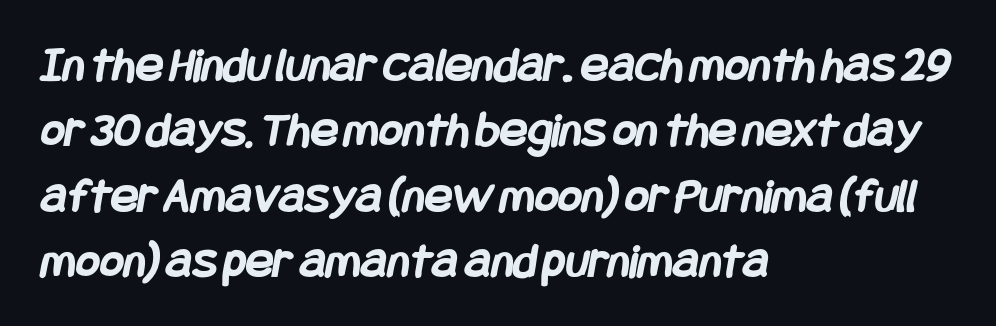
Each new line begins a customary step beneath the previous one. Beneath every word, the page is bare. Nobody touched the tracking dial on this one. The text block is weighted toward the left margin, trailing off unevenly rightward.
